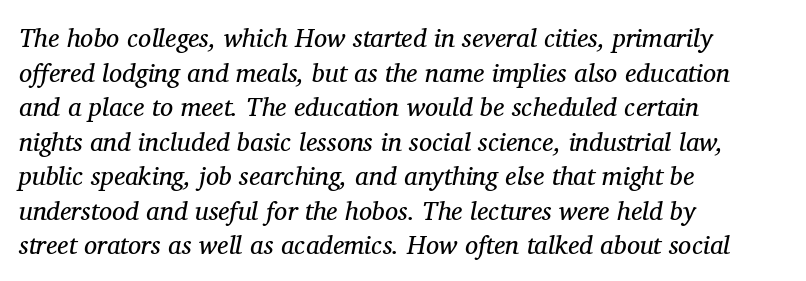
Q: Is the text bold? A: No.
Q: Is the text italic (slanted)? A: Yes, it leans right by about 11 degrees.
Q: Is the text underlined? A: No.
Q: How is the paragraph aligned? A: Left-aligned.
Q: Is the spacing between letters normal or unusually wide? A: Normal.
Q: Is the spacing between lines tight, normal or loose? A: Normal.
